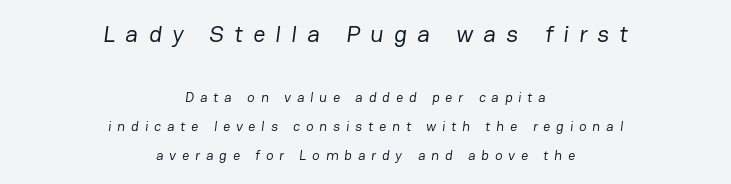
A centered setting, common on invitations and titles, is used for this passage. How would I describe the line gaps? Wide and relaxed. Here the glyphs are tracked loosely, breaking word shapes into spaced letters. The first block has been scaled up relative to the second.
